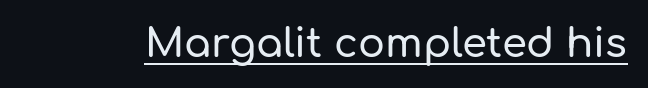
{"serif": "no", "italic": "no", "width": "normal", "stroke_contrast": "low", "x_height": "medium", "monospaced": "no", "underline": "yes", "letter_spacing": "normal", "letter_spacing_em": 0.0, "glyph_px": 40}
